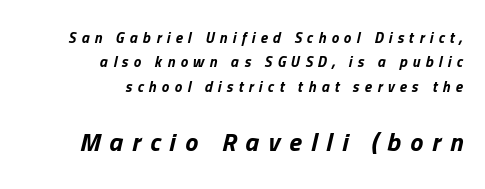
{"italic": "yes", "lean": "right", "slant_degrees": 13, "bold": "yes", "underline": "no", "align": "right", "line_spacing": "normal", "line_spacing_ratio": 1.62, "letter_spacing": "wide", "letter_spacing_em": 0.35, "larger_block": "second", "size_ratio": 1.73, "glyph_px": 26}
